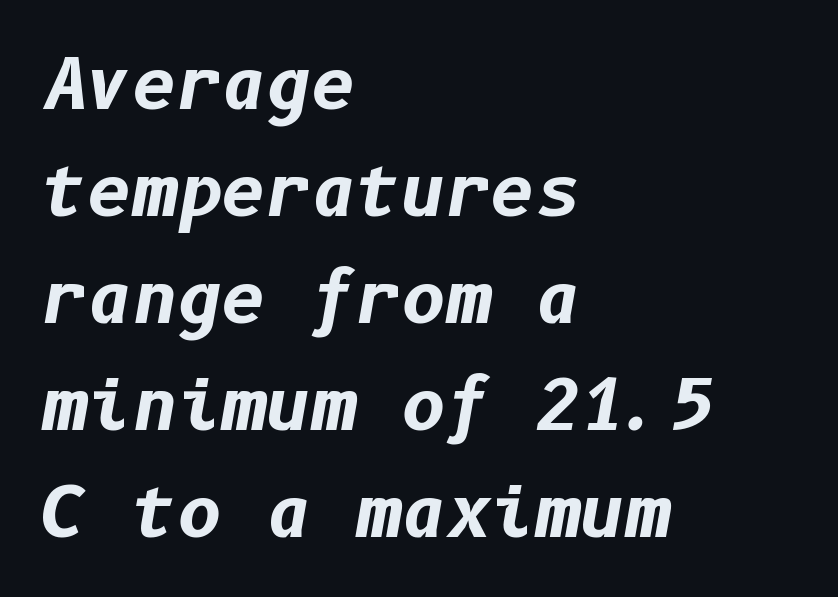
{"italic": "yes", "lean": "right", "slant_degrees": 10, "bold": "yes", "weight": "bold", "width": "normal", "stroke_contrast": "low", "x_height": "medium", "underline": "no", "align": "left", "line_spacing": "normal", "line_spacing_ratio": 1.55, "letter_spacing": "normal", "letter_spacing_em": 0.0, "glyph_px": 69}
